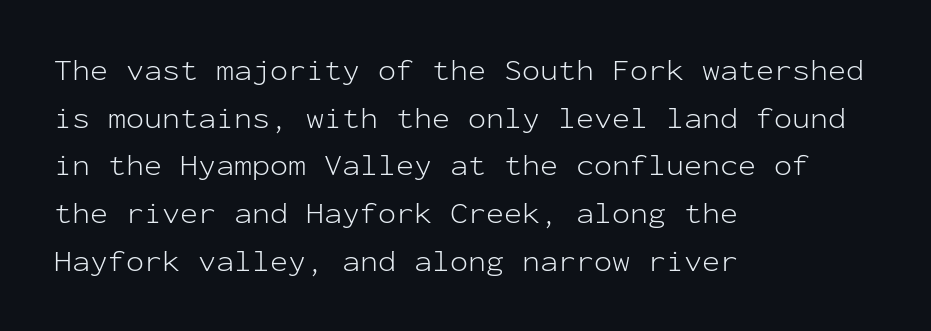
Q: Is the text bold? A: No.
Q: Is the text italic (slanted)? A: No, it is upright.
Q: Is the typeface a serif or a sans-serif typeface? A: Sans-serif.
Q: Is the text underlined? A: No.
Q: How is the paragraph aligned? A: Left-aligned.
Q: Is the spacing between letters normal or unusually wide? A: Normal.
Q: Is the spacing between lines tight, normal or loose? A: Normal.
Q: Width (condensed, normal, or wide)? A: Normal.
Q: Stroke contrast? A: Low.
Q: x-height? A: Medium.
Q: Monospaced? A: Yes.
